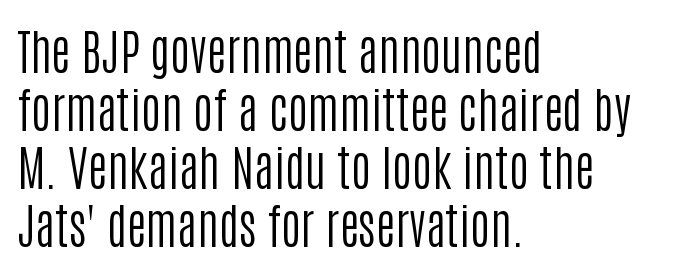
Only glyphs here, with clear space below each row. The weight tops out at a normal text grade. Horizontal alignment here is leftward, the default for most running prose. Is this a fixed-width face? No — the glyphs have proportional, varying widths. No italicization has been applied; the sample stays upright. Standard letterfit; no display-style spreading of the glyphs.
